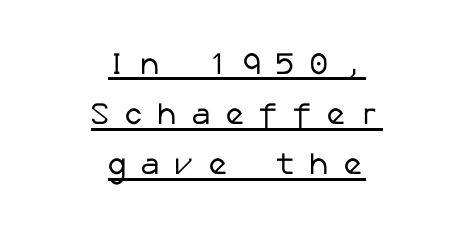
Ink coverage per letter is moderate at most. The paragraph shown floats in the horizontal middle. Glance below the letters and you will spot a drawn line. In terms of leading, this rendering sits right in the middle. Is this a sans? Yes — the strokes have no serifs.
